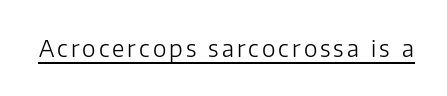
Upright lettering throughout. Honestly, the underline is the first thing you notice here. Vertical stems look standard width or narrower in stroke.
